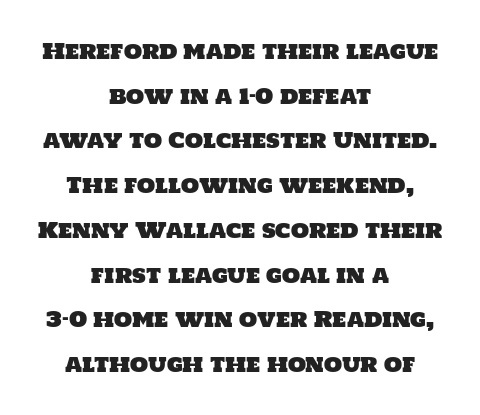
A bare baseline throughout the passage. What stands out about the letter spacing? Nothing — it is the standard amount. Successive baselines arrive slowly, with a big drop between each. Where is the straight margin? There isn't one; the lines are centered.
